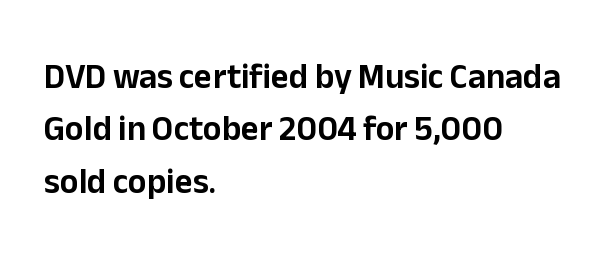
Nothing sits at the stroke ends, so this counts as sans-serif. This rendering features lettering with no underline. Nope, not italic — everything's standing straight. Compared with typical body copy, the letter spacing here is the same. A typesetter would call this leading conventional body-copy spacing. You could not count columns in this text — the font is proportionally spaced.
